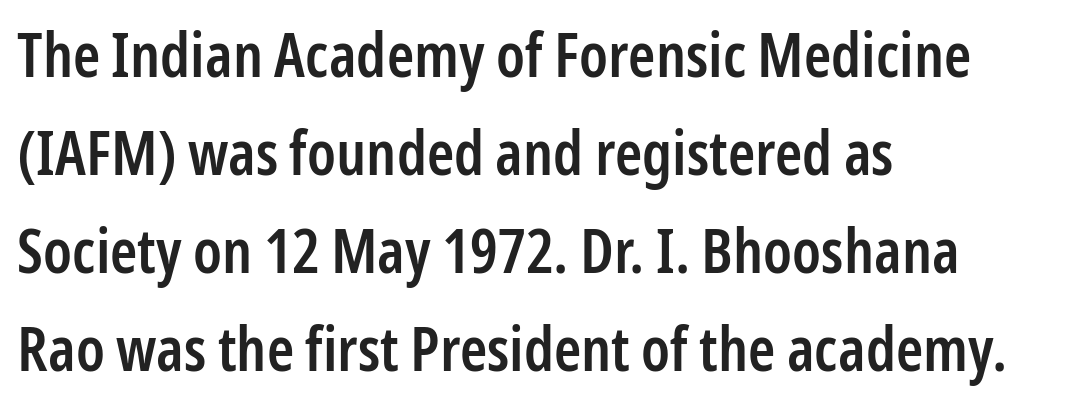
{"serif": "no", "italic": "no", "bold": "semi", "weight": "semibold", "width": "condensed", "stroke_contrast": "low", "x_height": "medium", "monospaced": "no", "underline": "no", "align": "left", "line_spacing": "normal", "line_spacing_ratio": 1.58, "letter_spacing": "normal", "letter_spacing_em": 0.0, "glyph_px": 62}
